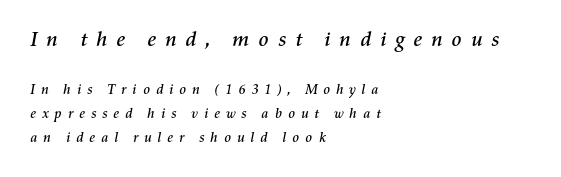
The image shows 21 px text type, italic (leaning right); set left-aligned, line spacing 1.72x, unusually wide letter spacing (+0.38 em), not underlined; the first (top) block is 1.5x larger.
